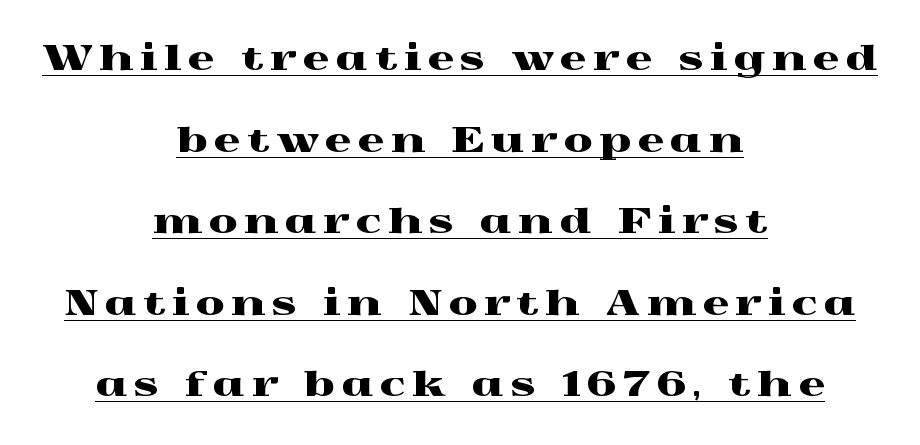
The image shows 33 px wide serif type, upright; set centered, loose line spacing (2.47x), unusually wide letter spacing (+0.21 em), underlined; a medium x-height.
